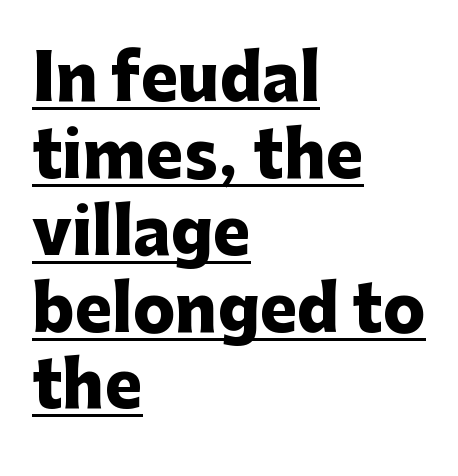
The image shows 63 px heavy sans-serif type, upright; set left-aligned, line spacing 1.22x, normal letter spacing, underlined; low stroke contrast and a medium x-height.
